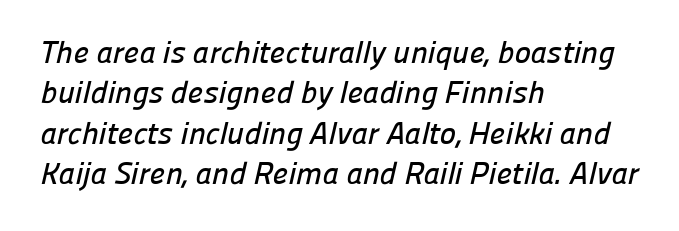
Leading matches the norm, producing a regular column. In CSS terms this would be text-align: left. The foot of each line stays bare and open. What stands out about the letter spacing? Nothing — it is the standard amount.
